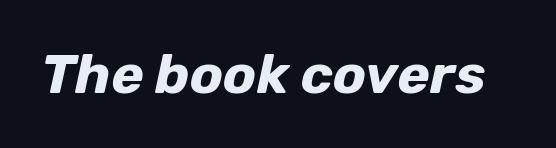
The text carries the slant typical of an italic or oblique font. The gaps between neighbouring characters are ordinary and unremarkable. The rendering uses natural spacing where letterforms have individual widths. Each row of text sits above clean, open space. How heavy is the stroke? Heavy — this is a bold.
